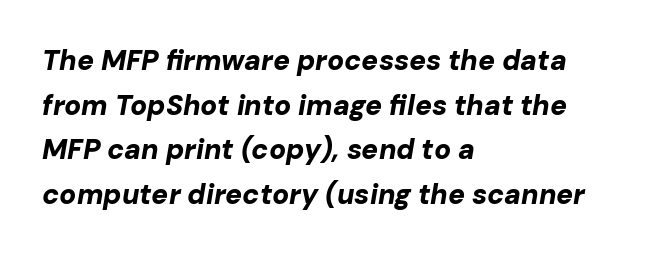
{"italic": "yes", "lean": "right", "slant_degrees": 10, "bold": "yes", "weight": "bold", "width": "normal", "stroke_contrast": "low", "x_height": "medium", "monospaced": "no", "underline": "no", "align": "left", "line_spacing": "normal", "line_spacing_ratio": 1.59, "letter_spacing": "normal", "letter_spacing_em": 0.0, "glyph_px": 28}
